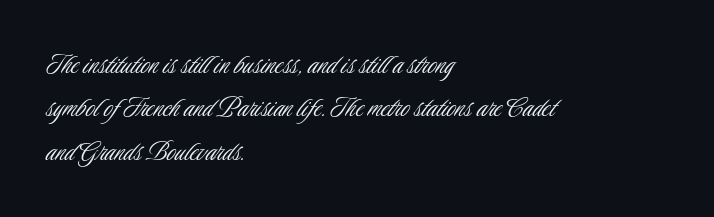
The image shows 31 px light, condensed sans-serif type; set left-aligned, normal line spacing (1.4x), normal letter spacing, not underlined; low stroke contrast and a small x-height.
